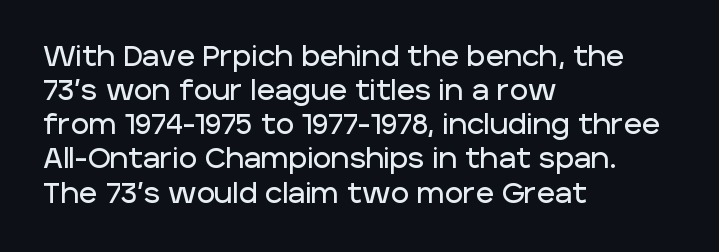
The image shows 28 px sans-serif type, upright; set left-aligned, line spacing 1.22x, normal letter spacing, not underlined; low stroke contrast and a large x-height.
